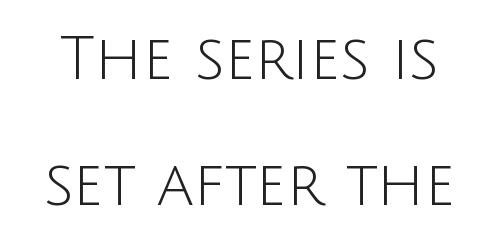
The strokes carry an ordinary text weight at most. Each row of text sits above clean, open space. Each letter's strokes conclude bluntly, with no projecting serifs. Is this a fixed-width face? No — the glyphs have proportional, varying widths. Posture: upright roman.
